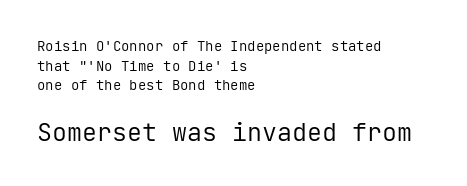
Q: Is the text bold? A: No.
Q: Is the text italic (slanted)? A: No, it is upright.
Q: Is the text underlined? A: No.
Q: How is the paragraph aligned? A: Left-aligned.
Q: Is the spacing between letters normal or unusually wide? A: Normal.
Q: Is the spacing between lines tight, normal or loose? A: Normal.
Q: Which block of text is set in a larger size, the first (top) or the second (bottom)? A: The second (bottom) one.
